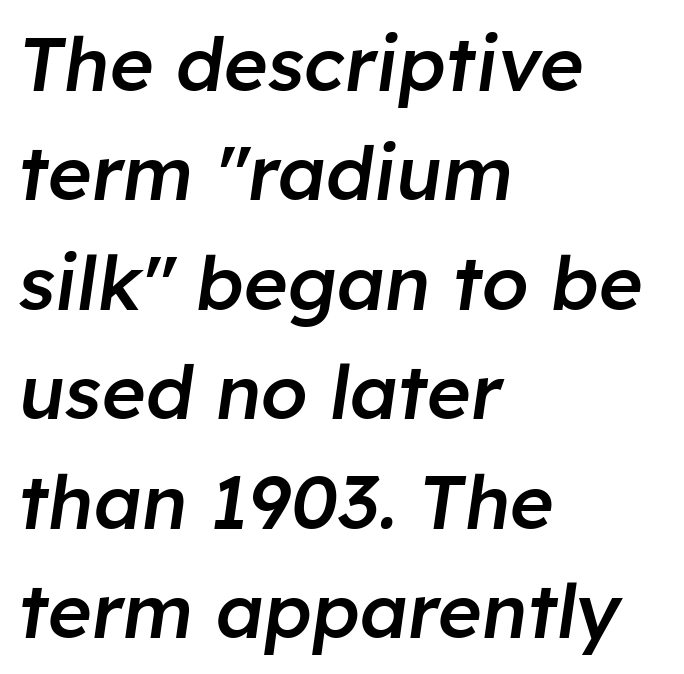
Q: Is the text bold? A: Semi-bold.
Q: Is the text italic (slanted)? A: Yes, it leans right by about 8 degrees.
Q: Is the text underlined? A: No.
Q: How is the paragraph aligned? A: Left-aligned.
Q: Is the spacing between letters normal or unusually wide? A: Normal.
Q: Is the spacing between lines tight, normal or loose? A: Normal.
Q: Width (condensed, normal, or wide)? A: Normal.
Q: Stroke contrast? A: Low.
Q: x-height? A: Medium.
Q: Monospaced? A: No.
